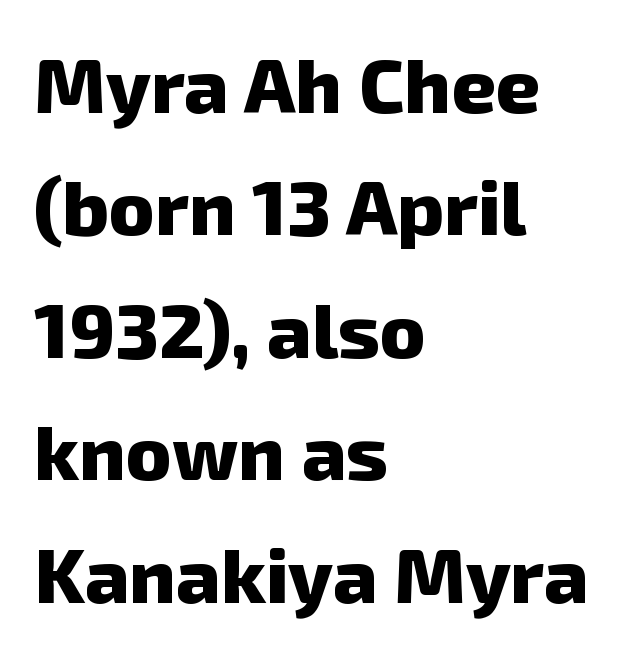
The image shows 77 px heavy sans-serif type; set left-aligned, normal line spacing (1.59x), normal letter spacing, not underlined; low stroke contrast and a medium x-height.
